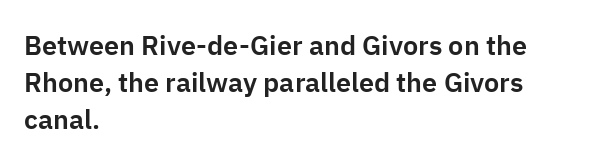
The image shows 27 px text type, upright; set left-aligned, normal line spacing (1.37x), normal letter spacing, not underlined.
